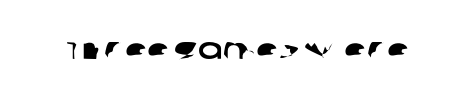
The image shows 29 px wide sans-serif type; set normal letter spacing, not underlined; low stroke contrast and a large x-height.
